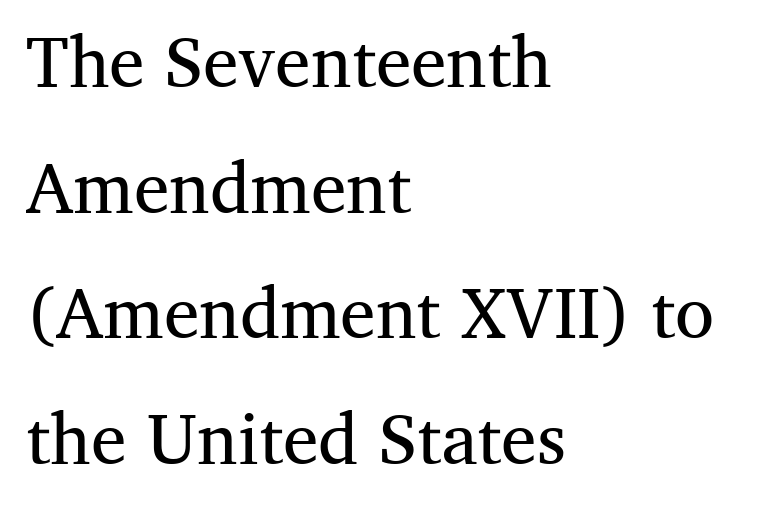
Q: Is the text bold? A: No.
Q: Is the text italic (slanted)? A: No, it is upright.
Q: Is the typeface a serif or a sans-serif typeface? A: Serif.
Q: Is the text underlined? A: No.
Q: How is the paragraph aligned? A: Left-aligned.
Q: Is the spacing between letters normal or unusually wide? A: Normal.
Q: Width (condensed, normal, or wide)? A: Normal.
Q: Stroke contrast? A: Medium.
Q: x-height? A: Medium.
Q: Monospaced? A: No.
